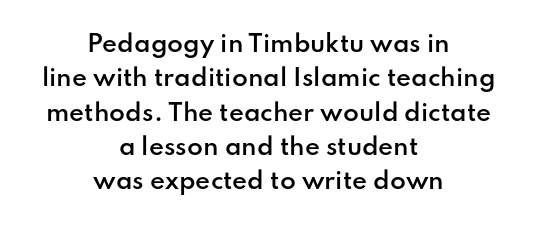
The string is rendered with underlining switched off. Italic: no, the glyphs are upright roman. Default kerning and tracking; the words read as compact shapes. How would I describe the line gaps? Plain and ordinary. Bold? Not quite — semibold, heavier than regular but stopping short. The setting favours the middle, as headings and verse often do.
